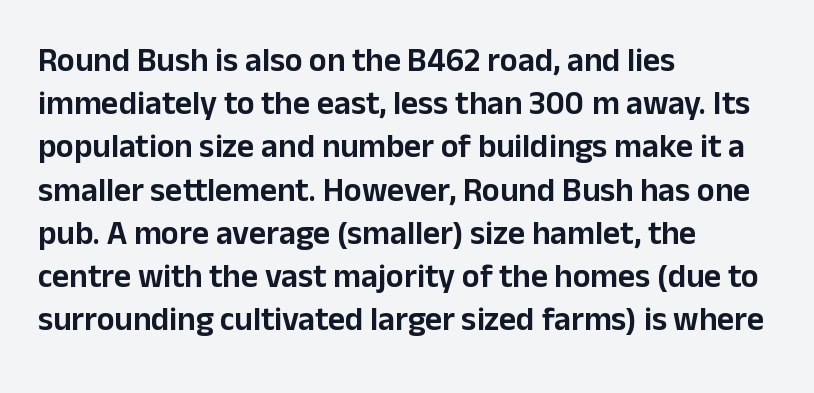
{"serif": "no", "italic": "no", "width": "normal", "stroke_contrast": "low", "x_height": "medium", "monospaced": "no", "underline": "no", "align": "left", "line_spacing": "normal", "line_spacing_ratio": 1.31, "letter_spacing": "normal", "letter_spacing_em": 0.0, "glyph_px": 33}
